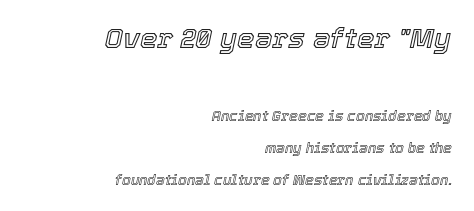
{"italic": "yes", "lean": "right", "slant_degrees": 12, "width": "normal", "x_height": "medium", "monospaced": "no", "underline": "no", "align": "right", "line_spacing": "loose", "line_spacing_ratio": 2.28, "letter_spacing": "normal", "letter_spacing_em": 0.0, "larger_block": "first", "size_ratio": 2.0, "glyph_px": 28}
